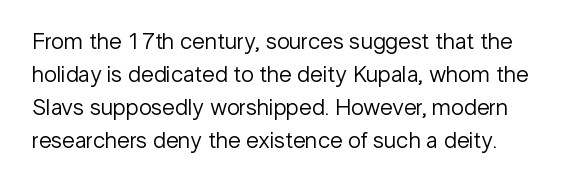
The gap between lines stays unmarked. Heft: none added — not bold. This rendering leaves character spacing at its baseline value. Do the letters lean? They stand straight. The rendering uses a moderate line-height, typical for paragraphs.
